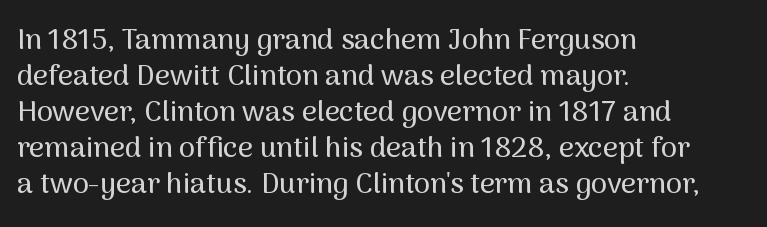
The image shows 29 px sans-serif type, upright; set left-aligned, line spacing 1.24x, normal letter spacing, not underlined; medium stroke contrast and a medium x-height.
